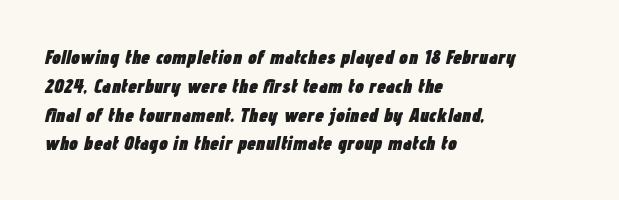
This block has exactly the height ordinary leading produces. Short note: letters normally spaced. These words are printed bold, with thick strokes throughout. Anything drawn beneath the words? Only blank space.
